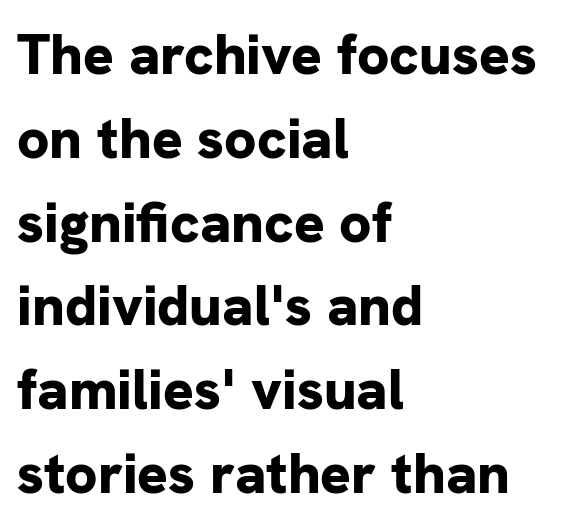
The characters look thick and weighty, a clear bold. The lines are quadded left. Nobody drew a line under any word here. The face used here is proportionally spaced, like ordinary book or web type. Tracking value appears to be zero — textbook default spacing. Unlike italic type, these characters show no tilt at all.
